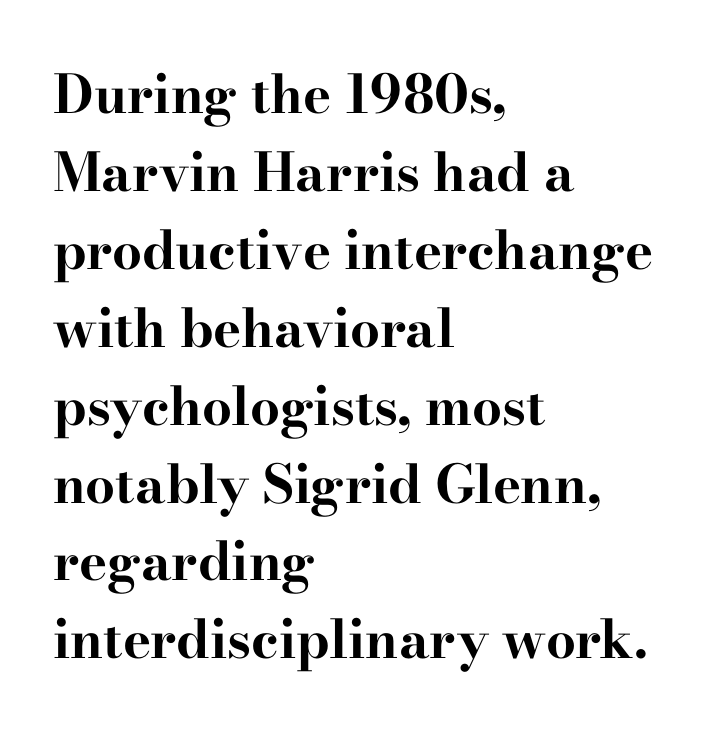
The image shows 53 px bold, wide serif type, upright; set left-aligned, normal line spacing (1.47x), normal letter spacing, not underlined; high stroke contrast and a small x-height.
